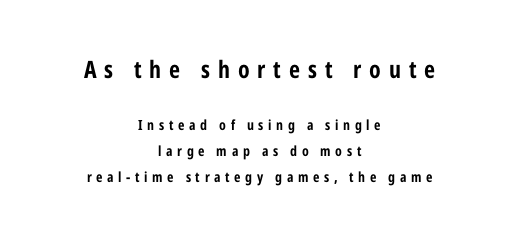
Q: Is the text bold? A: Yes.
Q: Is the text italic (slanted)? A: No, it is upright.
Q: Is the text underlined? A: No.
Q: How is the paragraph aligned? A: Centered.
Q: Is the spacing between letters normal or unusually wide? A: Unusually wide.
Q: Which block of text is set in a larger size, the first (top) or the second (bottom)? A: The first (top) one.
